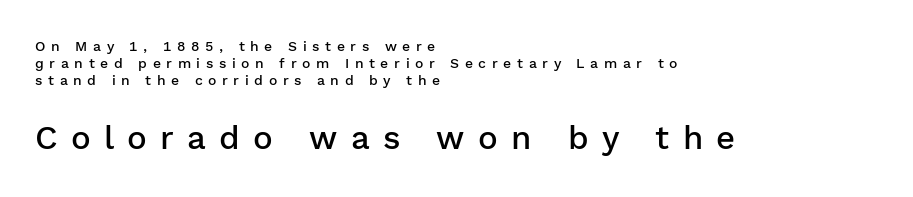
{"serif": "no", "italic": "no", "bold": "semi", "weight": "semibold", "width": "normal", "stroke_contrast": "low", "x_height": "medium", "monospaced": "no", "underline": "no", "align": "left", "line_spacing_ratio": 1.21, "letter_spacing": "wide", "letter_spacing_em": 0.4, "larger_block": "second", "size_ratio": 2.36, "glyph_px": 33}
